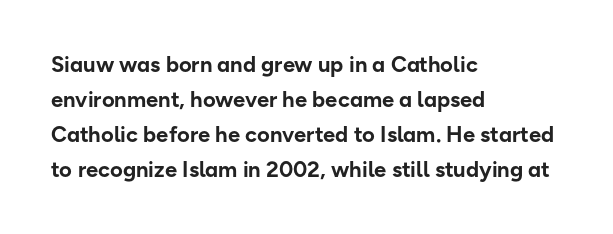
{"italic": "no", "bold": "yes", "underline": "no", "align": "left", "line_spacing": "normal", "line_spacing_ratio": 1.59, "letter_spacing": "normal", "letter_spacing_em": 0.0, "glyph_px": 22}
